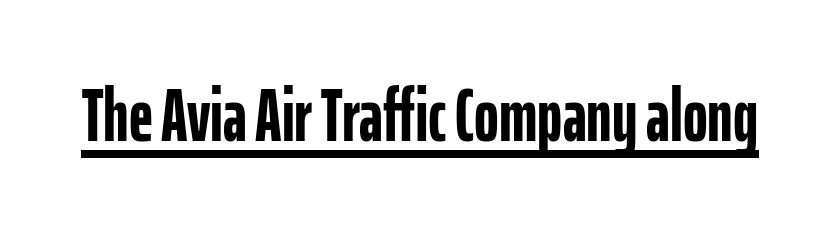
The image shows 75 px semibold, condensed sans-serif type, upright; set normal letter spacing, underlined; low stroke contrast and a medium x-height.
